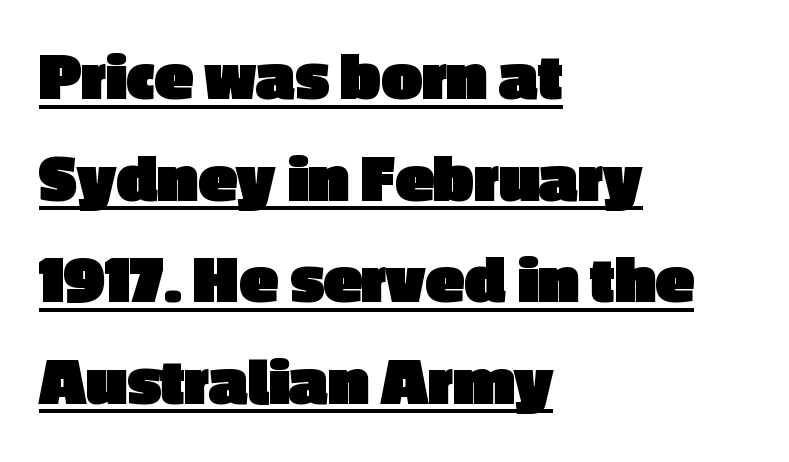
No italicization has been applied; the sample stays upright. The typeface chosen for these lines omits serifs. I'd describe the lettering as bold — thick and assertive. Does the copy run flush right? No — it runs flush left. The leading is moderate, giving the passage an even texture.
